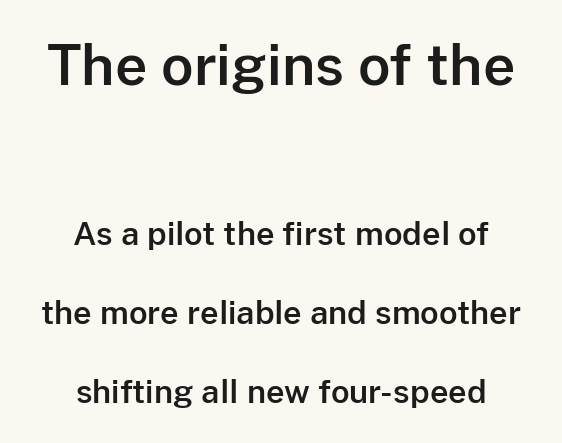
{"serif": "no", "italic": "no", "width": "normal", "stroke_contrast": "low", "x_height": "medium", "monospaced": "no", "underline": "no", "align": "center", "line_spacing": "loose", "line_spacing_ratio": 2.47, "letter_spacing": "normal", "letter_spacing_em": 0.0, "larger_block": "first", "size_ratio": 1.75, "glyph_px": 56}
